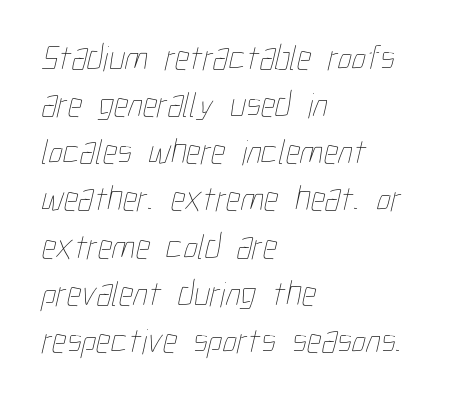
Spacing verdict: proportional, widths tailored to each character. Rule under the text: the space is simply empty. Summary of weight: not heavy and not bold. The letterforms sit shoulder to shoulder at normal distance.
